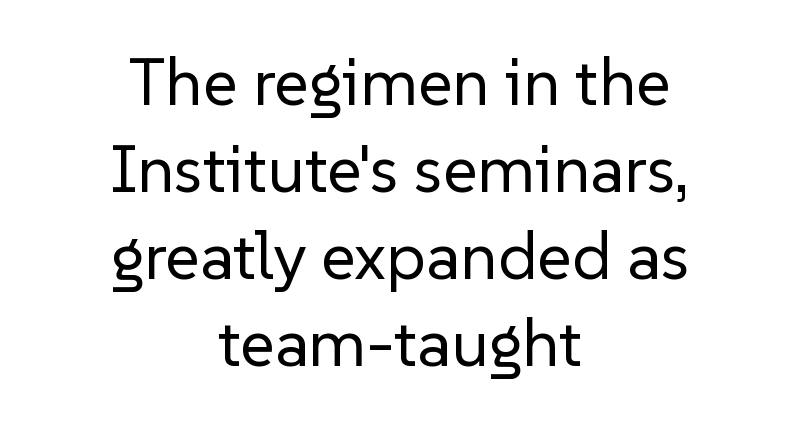
The space between consecutive lines is moderate. The rendering uses natural spacing where letterforms have individual widths. Inter-character spacing is left at the font's built-in metrics. A centered setting, common on invitations and titles, is used for this passage.
